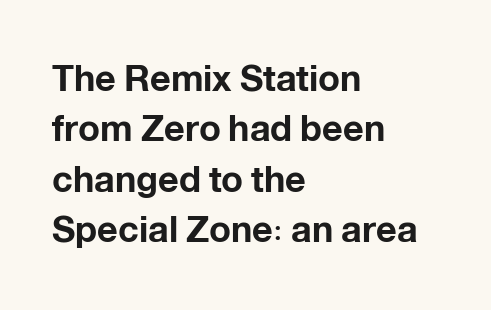
Q: Is the text bold? A: Yes.
Q: Is the text italic (slanted)? A: No, it is upright.
Q: Is the typeface a serif or a sans-serif typeface? A: Sans-serif.
Q: Is the text underlined? A: No.
Q: How is the paragraph aligned? A: Left-aligned.
Q: Is the spacing between letters normal or unusually wide? A: Normal.
Q: Is the spacing between lines tight, normal or loose? A: Normal.
Q: Width (condensed, normal, or wide)? A: Normal.
Q: Stroke contrast? A: Low.
Q: x-height? A: Medium.
Q: Monospaced? A: No.
